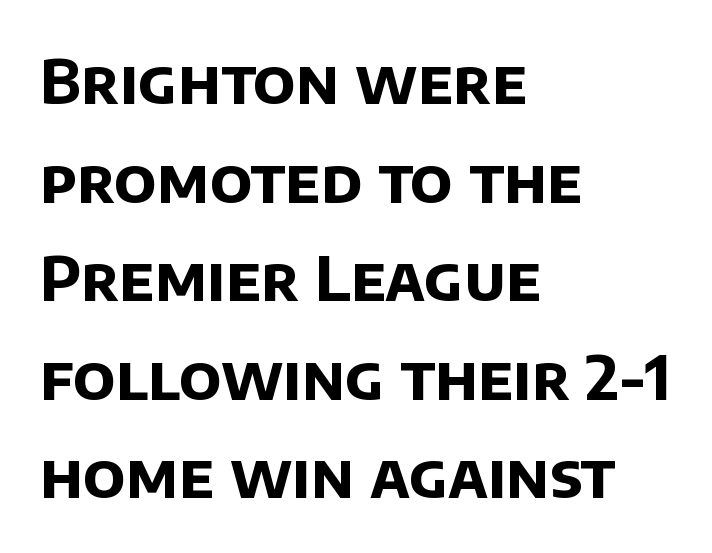
{"serif": "no", "bold": "yes", "weight": "bold", "width": "normal", "stroke_contrast": "low", "x_height": "large", "monospaced": "no", "underline": "no", "align": "left", "line_spacing": "normal", "line_spacing_ratio": 1.59, "letter_spacing": "normal", "letter_spacing_em": 0.0, "glyph_px": 62}
